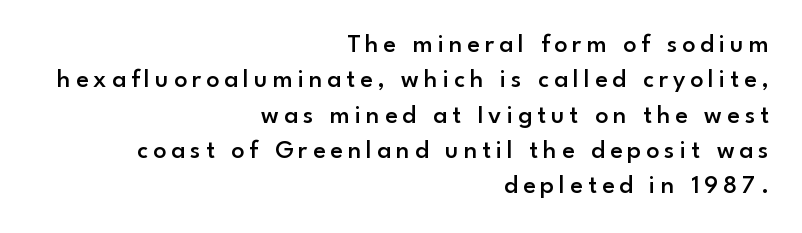
The image shows 26 px text type, upright; set right-aligned, normal line spacing (1.36x), not underlined.
